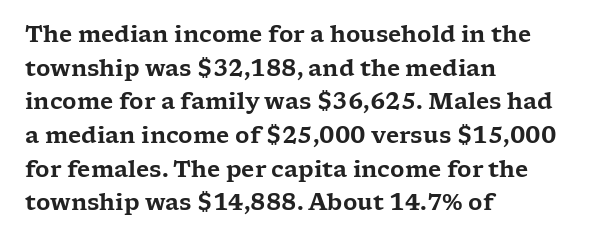
One glance says typical: line gaps are just what's usual. The letters stand upright; this is a roman face. The gap between lines stays unmarked. These lines keep a tight, regular rhythm from letter to letter. Casual observation: everything's shoved over to the left.
